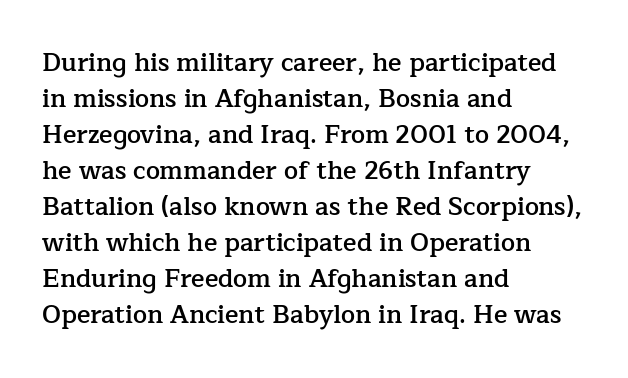
No italicization has been applied; the sample stays upright. How heavy is the stroke? Medium-heavy — a semibold, shy of bold. Default kerning and tracking; the words read as compact shapes. In CSS terms this would be text-align: left. Line spacing here is normal. The specimen omits any rule beneath the text block's lines.
